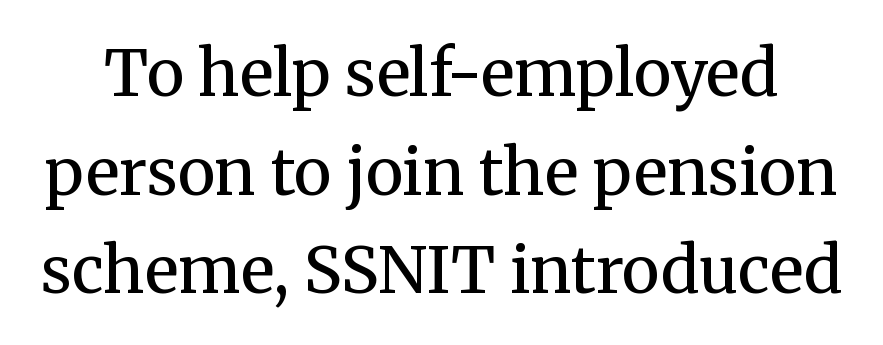
The image shows 64 px regular-weight serif type, upright; set normal line spacing (1.54x), normal letter spacing, not underlined; medium stroke contrast and a medium x-height.
